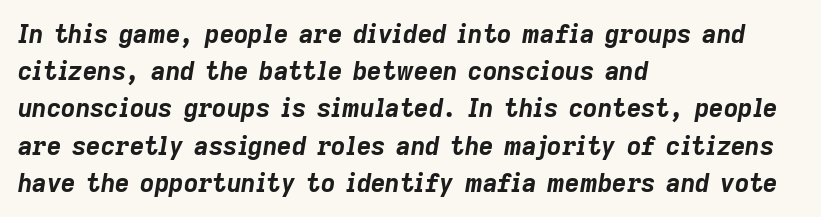
{"italic": "yes", "lean": "right", "slant_degrees": 9, "bold": "yes", "underline": "no", "align": "left", "line_spacing": "normal", "line_spacing_ratio": 1.49, "letter_spacing": "normal", "letter_spacing_em": 0.0, "glyph_px": 25}
